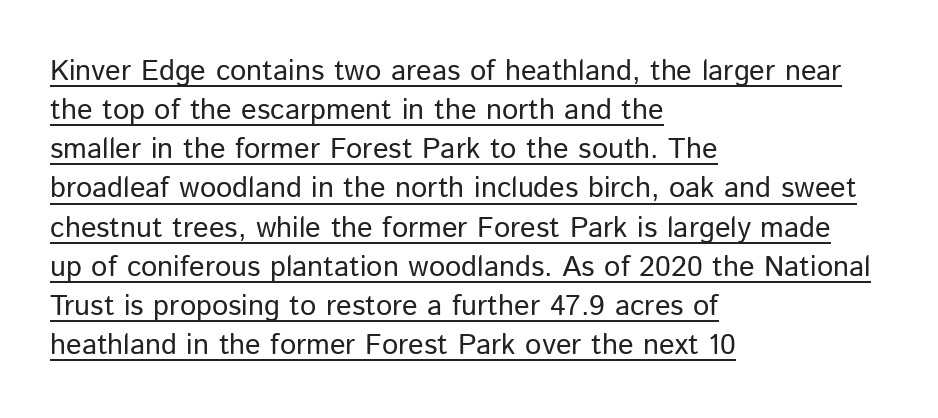
Q: Is the text bold? A: No.
Q: Is the text italic (slanted)? A: No, it is upright.
Q: Is the typeface a serif or a sans-serif typeface? A: Sans-serif.
Q: Is the text underlined? A: Yes.
Q: How is the paragraph aligned? A: Left-aligned.
Q: Is the spacing between letters normal or unusually wide? A: Normal.
Q: Is the spacing between lines tight, normal or loose? A: Normal.
Q: Width (condensed, normal, or wide)? A: Normal.
Q: Stroke contrast? A: Low.
Q: x-height? A: Medium.
Q: Monospaced? A: No.
